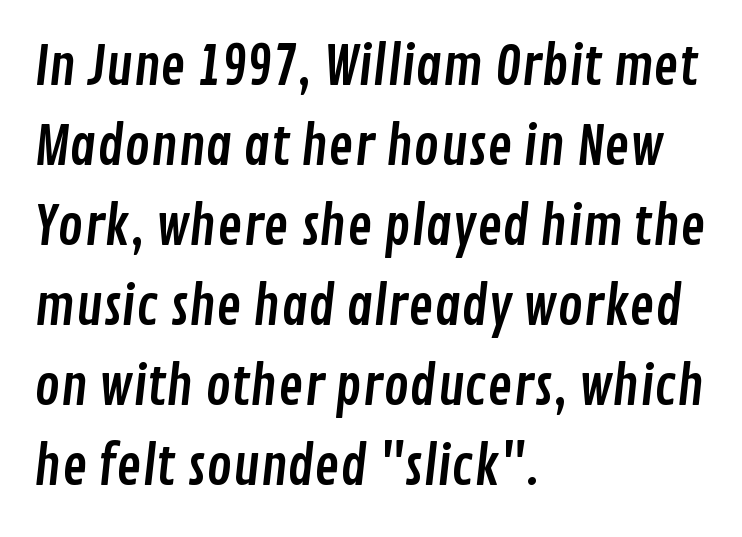
The image shows 53 px condensed sans-serif type; set left-aligned, normal line spacing (1.51x), normal letter spacing, not underlined; low stroke contrast and a medium x-height.
